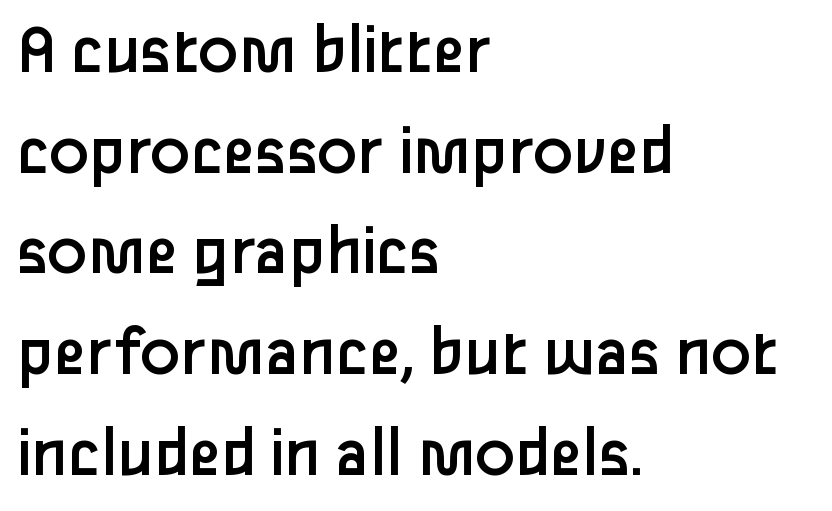
The image shows 73 px regular-weight sans-serif type, upright; set left-aligned, normal line spacing (1.38x), normal letter spacing, not underlined; low stroke contrast and a medium x-height.
